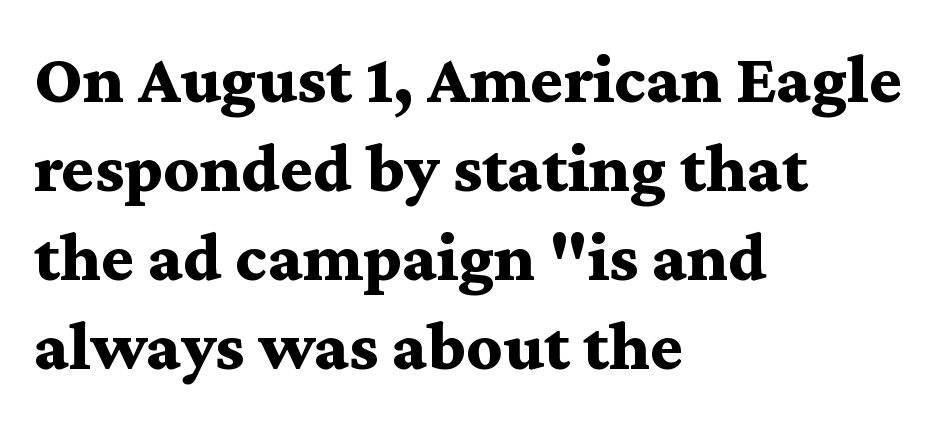
Q: Is the text bold? A: Yes.
Q: Is the text italic (slanted)? A: No, it is upright.
Q: Is the typeface a serif or a sans-serif typeface? A: Serif.
Q: Is the text underlined? A: No.
Q: How is the paragraph aligned? A: Left-aligned.
Q: Is the spacing between letters normal or unusually wide? A: Normal.
Q: Is the spacing between lines tight, normal or loose? A: Normal.
Q: Width (condensed, normal, or wide)? A: Wide.
Q: Stroke contrast? A: Medium.
Q: x-height? A: Medium.
Q: Monospaced? A: No.
